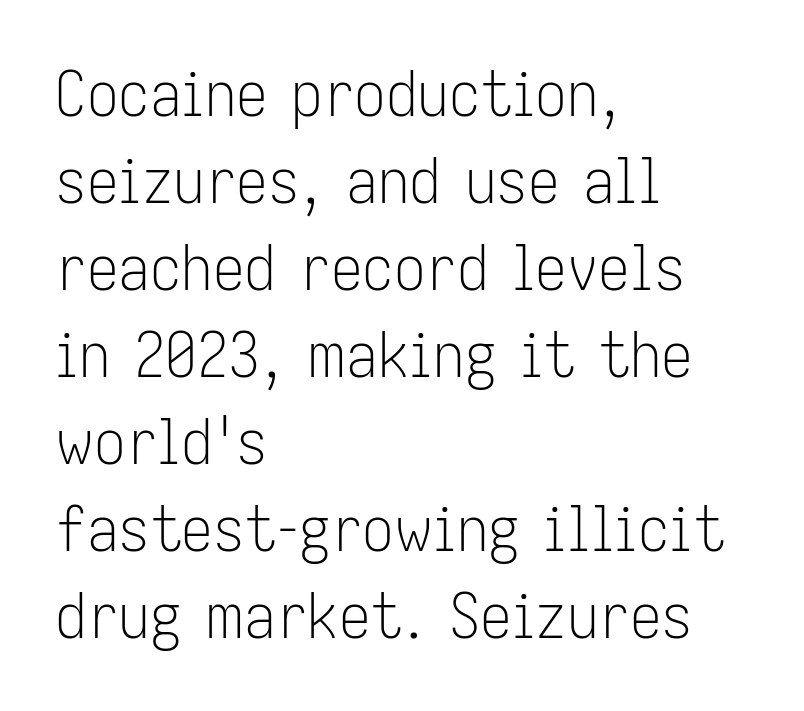
The image shows 63 px light, condensed sans-serif type, upright; set left-aligned, normal line spacing (1.38x), normal letter spacing, not underlined; low stroke contrast and a medium x-height.
